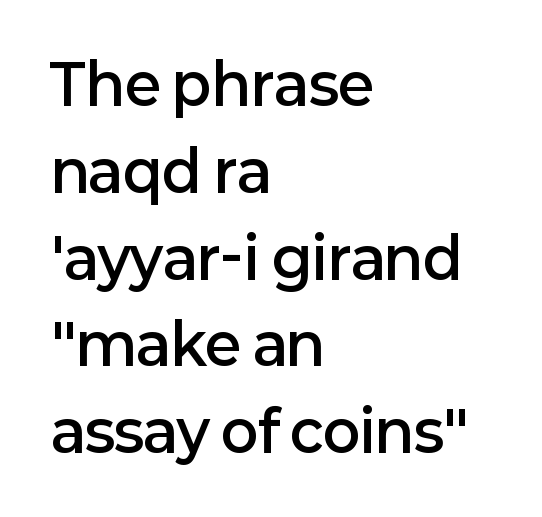
The image shows 56 px semibold sans-serif type, upright; set left-aligned, normal line spacing (1.55x), normal letter spacing, not underlined; low stroke contrast and a medium x-height.
